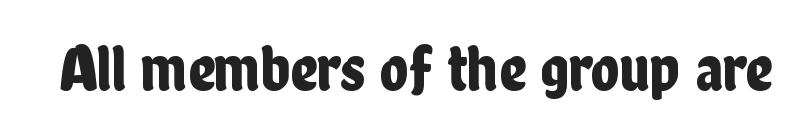
The image shows 66 px condensed sans-serif type, upright; set normal letter spacing, not underlined; low stroke contrast and a medium x-height.
